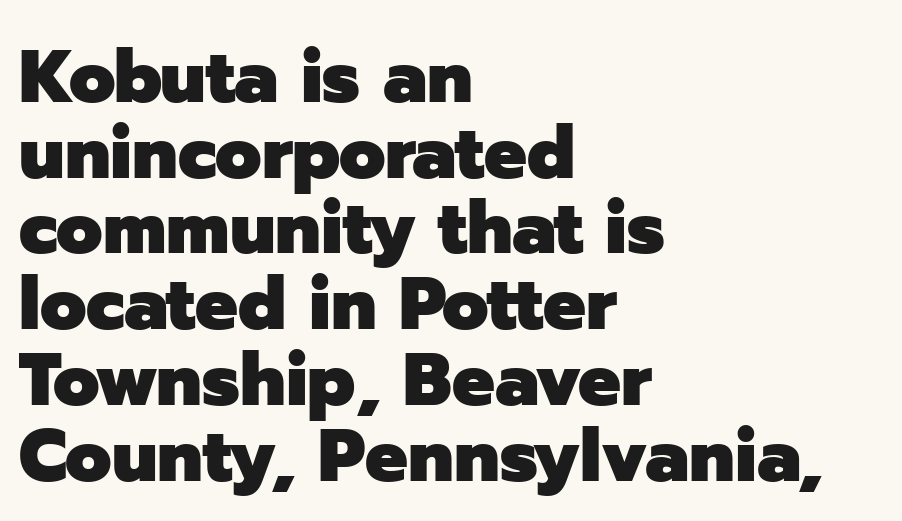
The image shows 75 px heavy sans-serif type, upright; set left-aligned, tight line spacing (1.01x), normal letter spacing, not underlined; low stroke contrast and a medium x-height.
